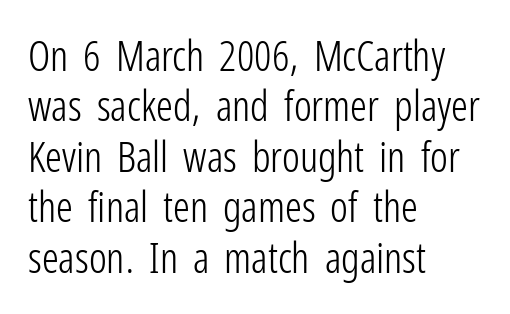
The image shows 42 px light, condensed sans-serif type, upright; set left-aligned, line spacing 1.2x, normal letter spacing, not underlined; low stroke contrast and a medium x-height.
